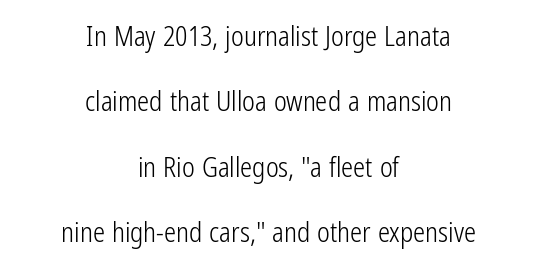
Q: Is the text bold? A: No.
Q: Is the text italic (slanted)? A: No, it is upright.
Q: Is the text underlined? A: No.
Q: How is the paragraph aligned? A: Centered.
Q: Is the spacing between letters normal or unusually wide? A: Normal.
Q: Is the spacing between lines tight, normal or loose? A: Loose.
